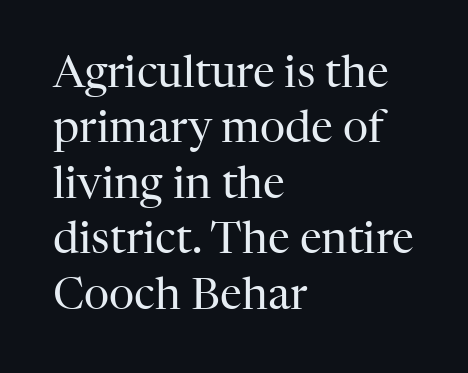
Note the varied advance widths — an 'i' is clearly narrower than an 'm'. Where is the straight margin? On the left. Unlike italic type, these characters show no tilt at all. No extra tracking has been applied to these lines.
